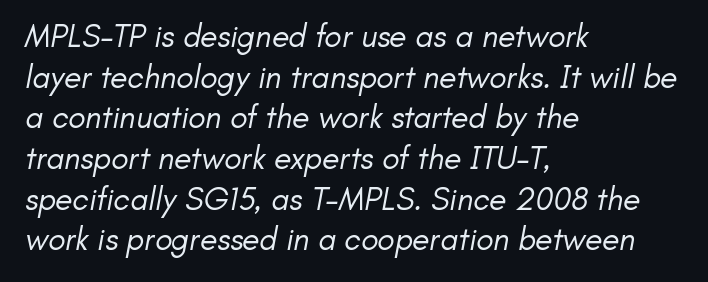
Q: Is the text bold? A: No.
Q: Is the typeface a serif or a sans-serif typeface? A: Sans-serif.
Q: Is the text underlined? A: No.
Q: How is the paragraph aligned? A: Left-aligned.
Q: Is the spacing between letters normal or unusually wide? A: Normal.
Q: Is the spacing between lines tight, normal or loose? A: Normal.
Q: Width (condensed, normal, or wide)? A: Normal.
Q: Stroke contrast? A: Low.
Q: x-height? A: Small.
Q: Monospaced? A: No.
